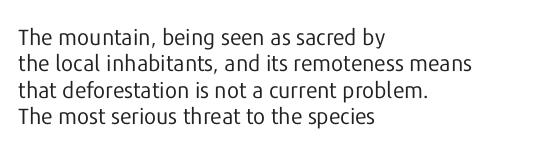
Q: Is the text bold? A: No.
Q: Is the text italic (slanted)? A: No, it is upright.
Q: Is the text underlined? A: No.
Q: How is the paragraph aligned? A: Left-aligned.
Q: Is the spacing between letters normal or unusually wide? A: Normal.
